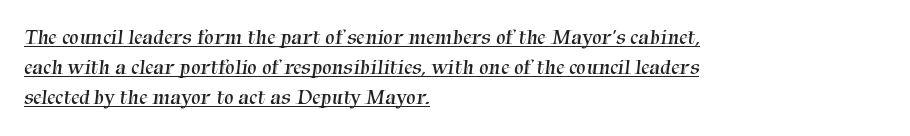
Alignment: flush left. Inter-character spacing is left at the font's built-in metrics. Leading matches the norm, producing a regular column. This rendering features underlined lettering. No chunkiness to these letters — they're not bold.
